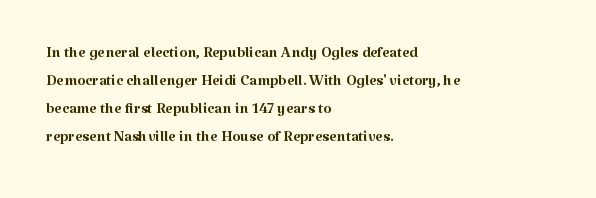
The paragraph has a hard left edge and a soft right edge. Rows of type keep a routine distance in the vertical direction. The letters sit at their default tracking, neither squeezed nor spread. Posture: vertical.
